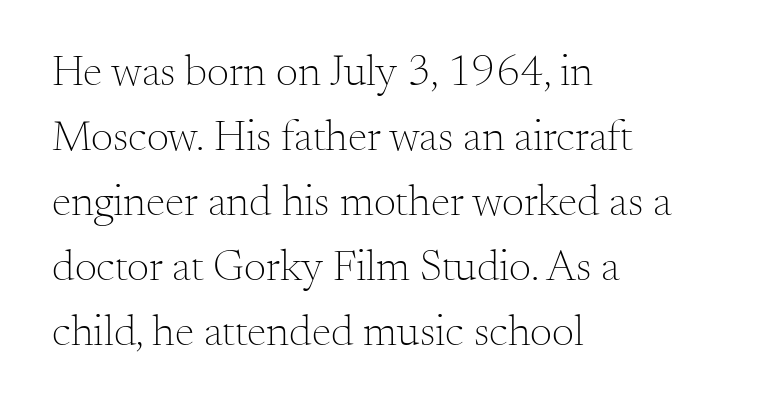
Q: Is the text bold? A: No.
Q: Is the text italic (slanted)? A: No, it is upright.
Q: Is the typeface a serif or a sans-serif typeface? A: Serif.
Q: Is the text underlined? A: No.
Q: How is the paragraph aligned? A: Left-aligned.
Q: Is the spacing between letters normal or unusually wide? A: Normal.
Q: Is the spacing between lines tight, normal or loose? A: Normal.
Q: Width (condensed, normal, or wide)? A: Normal.
Q: Stroke contrast? A: Medium.
Q: x-height? A: Small.
Q: Monospaced? A: No.
